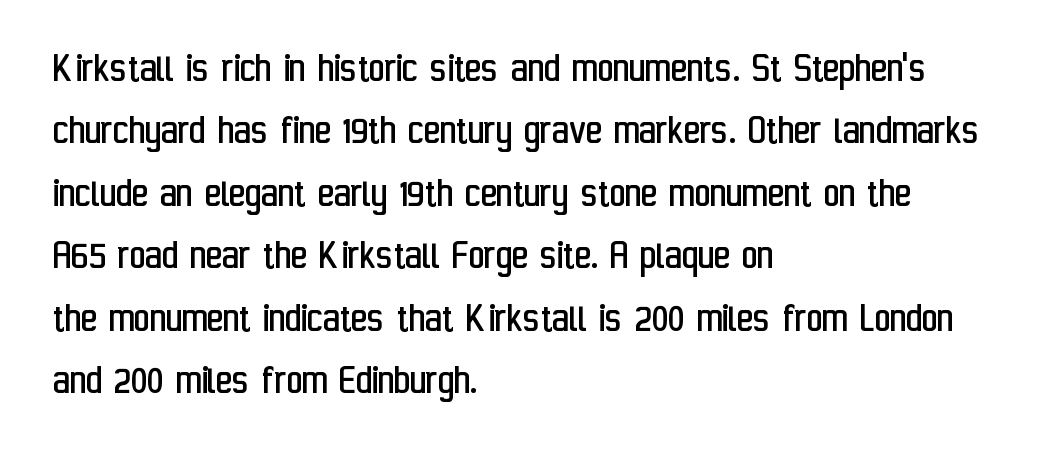
Character widths vary here, with narrow letters taking less room than wide ones. Grotesque or geometric, the face here clearly has no serifs. The font is comparable to plain body text, perhaps lighter. The rows are spaced the way most documents space them. These lines stack with their left ends in a neat column.
